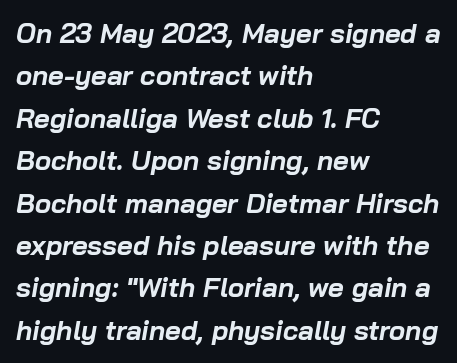
Heavy-handed strokes throughout: this text is bold. A normal amount of white space separates one row of letters from the next. Layout note: lines flush left. The gaps between neighbouring characters are ordinary and unremarkable. The lettering tilts uniformly, giving the passage an italic look. Nobody drew a line under any word here.
